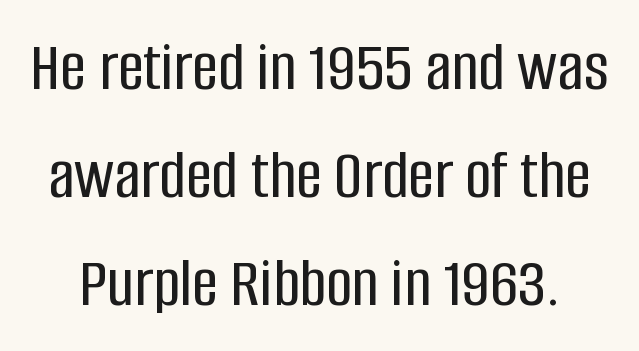
The image shows 72 px condensed sans-serif type, upright; set normal line spacing (1.5x), normal letter spacing, not underlined; low stroke contrast and a large x-height.
